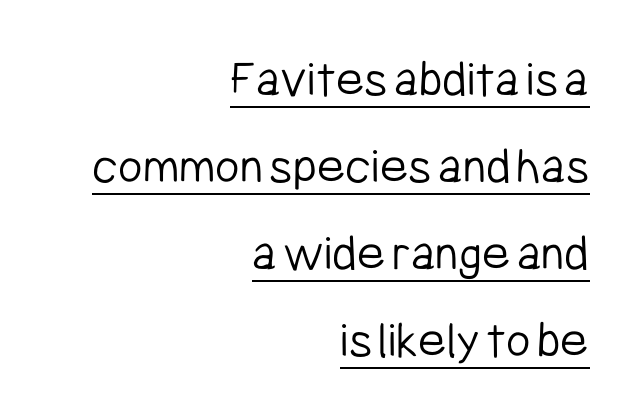
Compared with a flush-left layout, this one pins lines to the opposite, right side. The letterforms sit shoulder to shoulder at normal distance. The rendering uses the underline text-decoration. Letters have the restrained weight of plain body copy at most.
